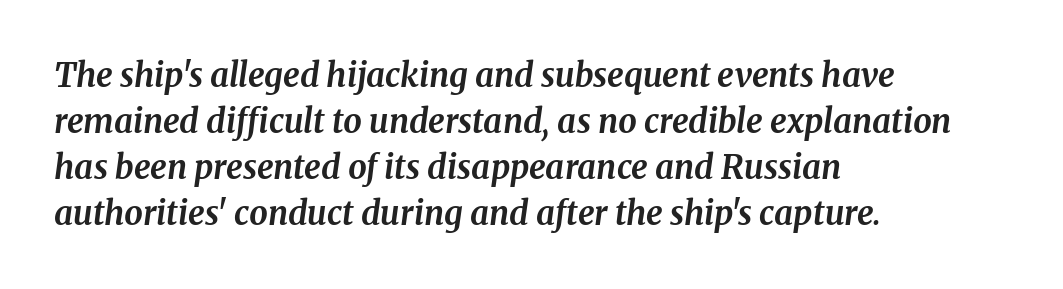
The image shows 33 px bold serif type, italic (leaning right); set left-aligned, normal line spacing (1.39x), normal letter spacing, not underlined; medium stroke contrast and a medium x-height.
